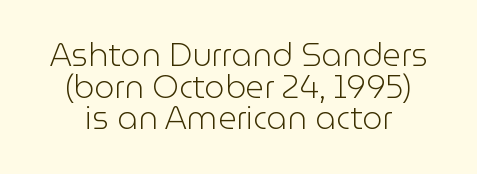
{"serif": "no", "italic": "no", "bold": "no", "weight": "light", "width": "normal", "stroke_contrast": "low", "x_height": "medium", "monospaced": "no", "underline": "no", "align": "center", "line_spacing": "tight", "line_spacing_ratio": 0.99, "letter_spacing": "normal", "letter_spacing_em": 0.0, "glyph_px": 32}
